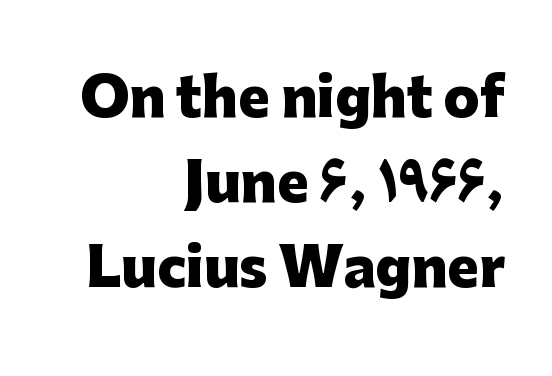
Q: Is the text bold? A: Yes.
Q: Is the text italic (slanted)? A: No, it is upright.
Q: Is the typeface a serif or a sans-serif typeface? A: Sans-serif.
Q: Is the text underlined? A: No.
Q: How is the paragraph aligned? A: Right-aligned.
Q: Is the spacing between letters normal or unusually wide? A: Normal.
Q: Is the spacing between lines tight, normal or loose? A: Normal.
Q: Width (condensed, normal, or wide)? A: Normal.
Q: Stroke contrast? A: Low.
Q: x-height? A: Medium.
Q: Monospaced? A: No.
